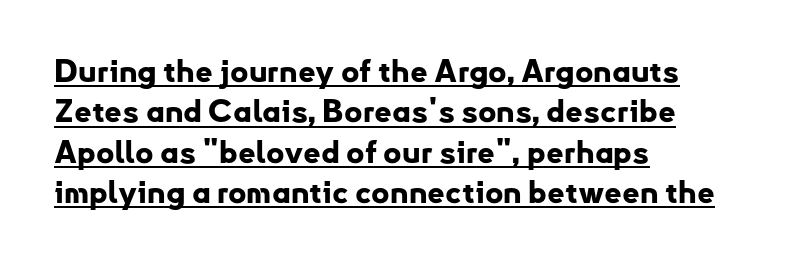
The image shows 31 px bold sans-serif type, upright; set left-aligned, normal line spacing (1.3x), normal letter spacing, underlined; low stroke contrast and a small x-height.
